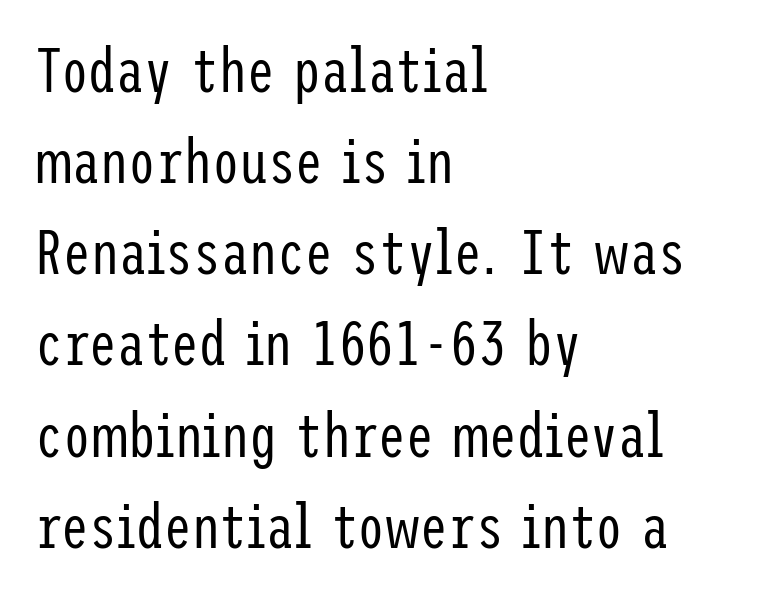
{"serif": "no", "italic": "no", "bold": "no", "weight": "regular", "width": "condensed", "stroke_contrast": "low", "x_height": "medium", "underline": "no", "align": "left", "line_spacing": "normal", "line_spacing_ratio": 1.47, "letter_spacing": "normal", "letter_spacing_em": 0.0, "glyph_px": 62}
